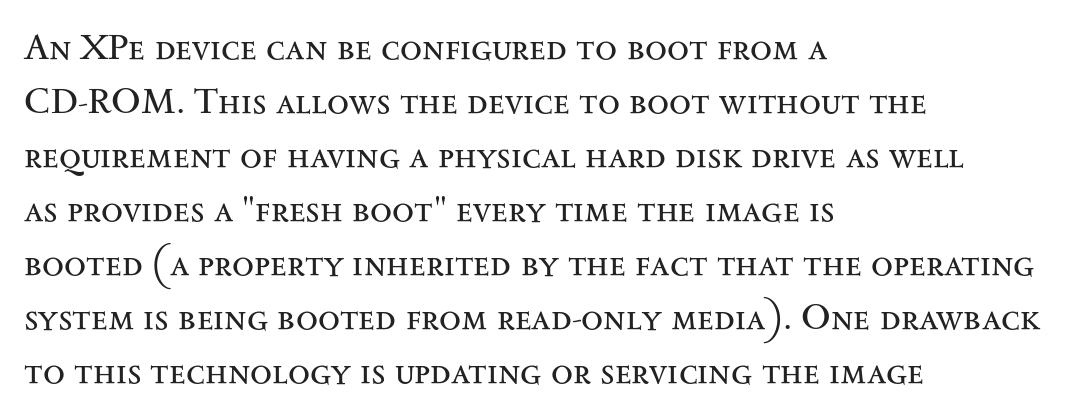
{"serif": "yes", "italic": "no", "bold": "no", "weight": "regular", "width": "wide", "stroke_contrast": "medium", "x_height": "small", "monospaced": "no", "underline": "no", "align": "left", "line_spacing": "normal", "line_spacing_ratio": 1.5, "letter_spacing": "normal", "letter_spacing_em": 0.0, "glyph_px": 36}
